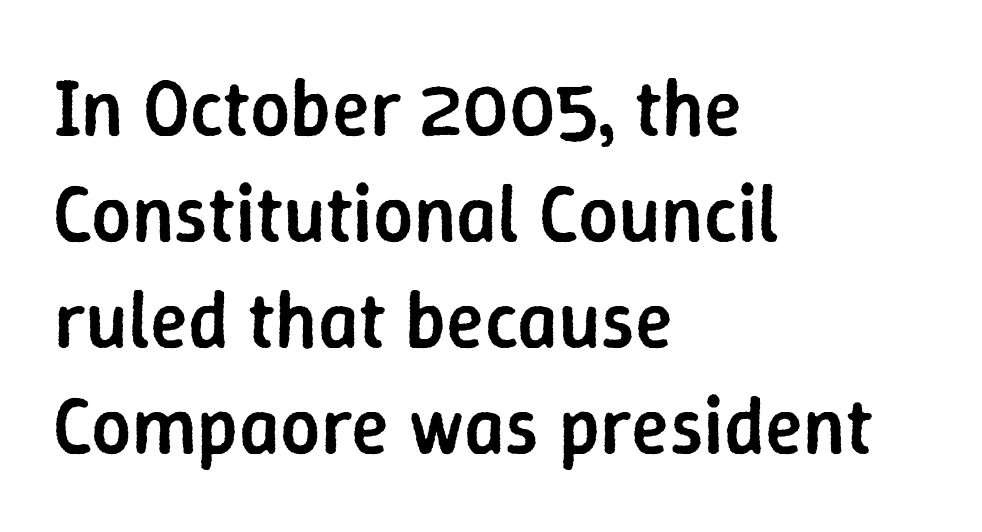
Q: Is the text bold? A: Semi-bold.
Q: Is the text italic (slanted)? A: No, it is upright.
Q: Is the typeface a serif or a sans-serif typeface? A: Sans-serif.
Q: Is the text underlined? A: No.
Q: How is the paragraph aligned? A: Left-aligned.
Q: Is the spacing between letters normal or unusually wide? A: Normal.
Q: Is the spacing between lines tight, normal or loose? A: Normal.
Q: Width (condensed, normal, or wide)? A: Normal.
Q: Stroke contrast? A: Low.
Q: x-height? A: Medium.
Q: Monospaced? A: No.
